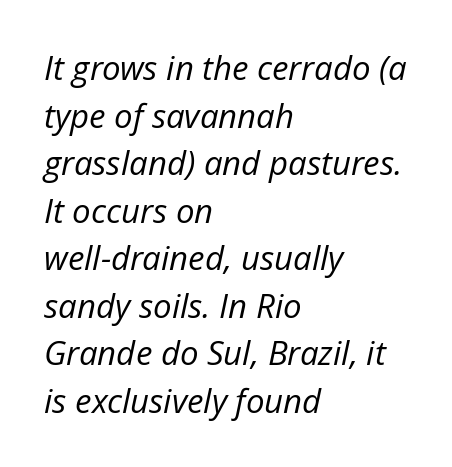
Q: Is the text bold? A: No.
Q: Is the text italic (slanted)? A: Yes, it leans right by about 12 degrees.
Q: Is the text underlined? A: No.
Q: How is the paragraph aligned? A: Left-aligned.
Q: Is the spacing between letters normal or unusually wide? A: Normal.
Q: Is the spacing between lines tight, normal or loose? A: Normal.
Q: Width (condensed, normal, or wide)? A: Normal.
Q: Stroke contrast? A: Low.
Q: x-height? A: Medium.
Q: Monospaced? A: No.
